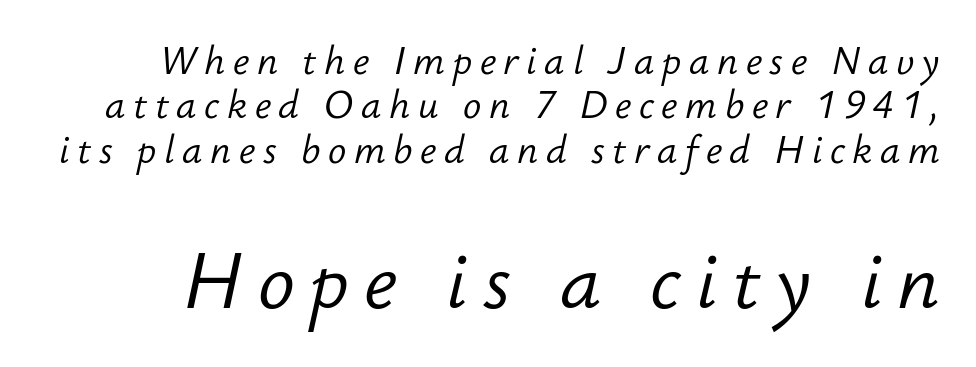
Q: Is the text bold? A: No.
Q: Is the text italic (slanted)? A: Yes, it leans right by about 12 degrees.
Q: Is the text underlined? A: No.
Q: Is the spacing between letters normal or unusually wide? A: Unusually wide.
Q: Which block of text is set in a larger size, the first (top) or the second (bottom)? A: The second (bottom) one.
Q: Width (condensed, normal, or wide)? A: Normal.
Q: Stroke contrast? A: Low.
Q: x-height? A: Small.
Q: Monospaced? A: No.
